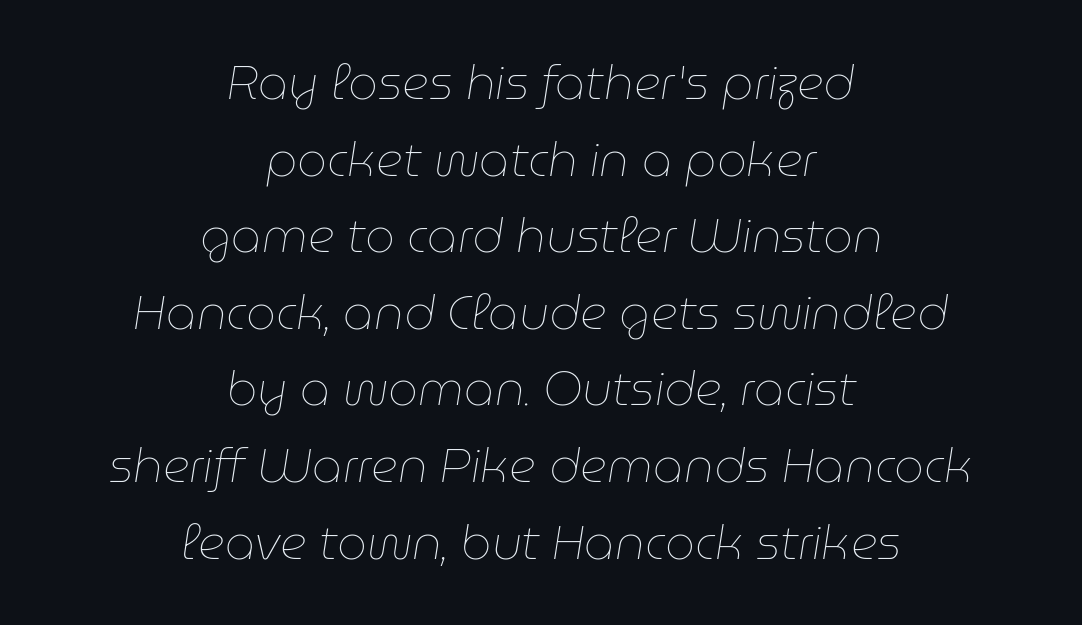
The image shows 47 px thin type, italic (leaning right); set centered, normal line spacing (1.63x), normal letter spacing, not underlined; low stroke contrast and a medium x-height.
